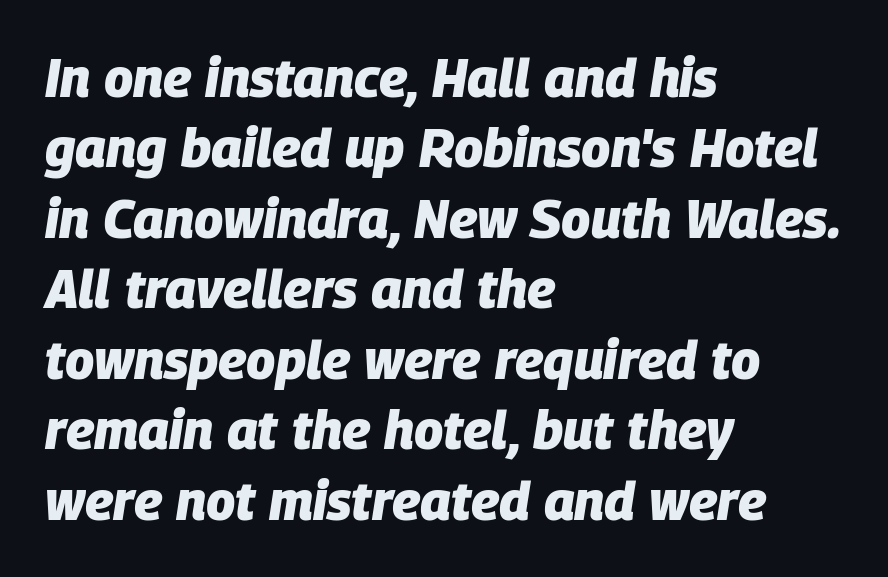
{"italic": "yes", "lean": "right", "slant_degrees": 9, "bold": "yes", "weight": "heavy", "width": "normal", "stroke_contrast": "low", "x_height": "large", "monospaced": "no", "underline": "no", "align": "left", "line_spacing": "normal", "line_spacing_ratio": 1.33, "letter_spacing": "normal", "letter_spacing_em": 0.0, "glyph_px": 53}
